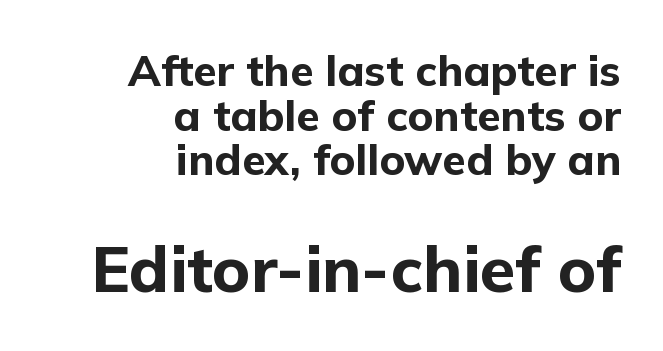
The image shows 64 px bold sans-serif type, upright; set right-aligned, tight line spacing (1.04x), normal letter spacing, not underlined; the second (bottom) block is 1.49x larger; low stroke contrast and a medium x-height.
